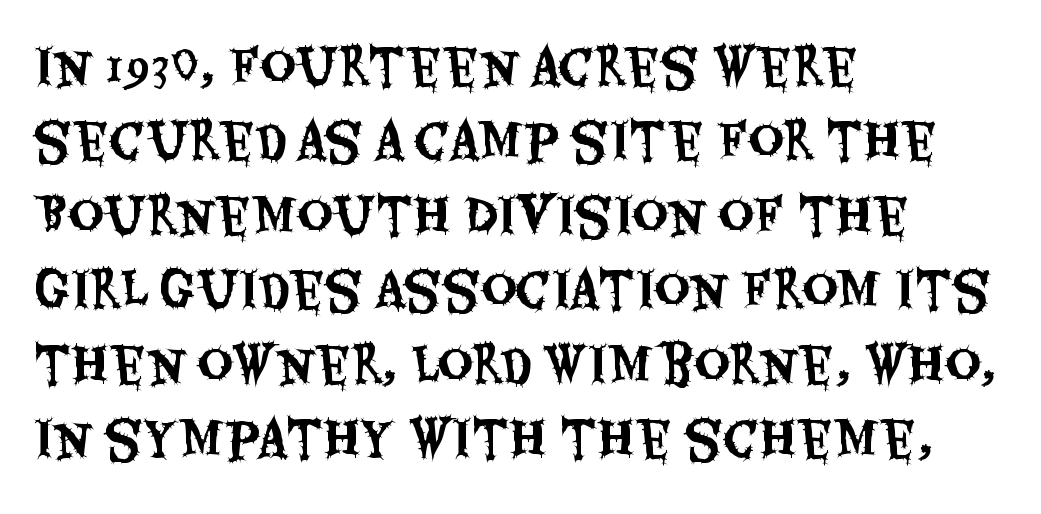
Q: Is the text italic (slanted)? A: No, it is upright.
Q: Is the typeface a serif or a sans-serif typeface? A: Sans-serif.
Q: Is the text underlined? A: No.
Q: How is the paragraph aligned? A: Left-aligned.
Q: Is the spacing between letters normal or unusually wide? A: Normal.
Q: Is the spacing between lines tight, normal or loose? A: Normal.
Q: Width (condensed, normal, or wide)? A: Condensed.
Q: Stroke contrast? A: Medium.
Q: x-height? A: Large.
Q: Monospaced? A: No.
